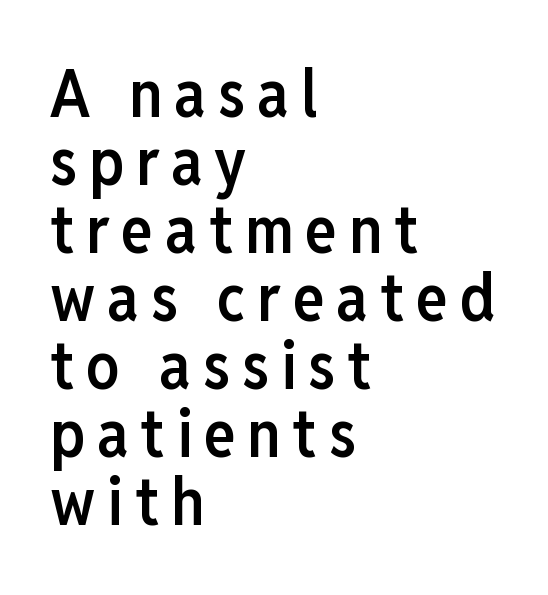
The image shows 66 px semibold, condensed sans-serif type, upright; set left-aligned, tight line spacing (1.03x), not underlined; low stroke contrast and a medium x-height.
